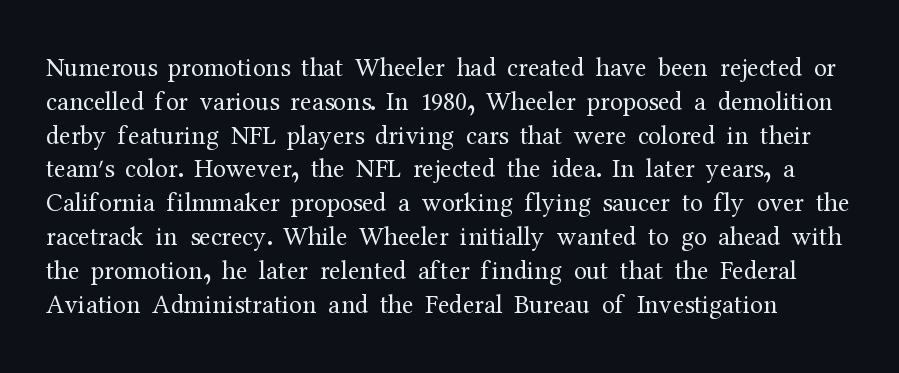
{"italic": "no", "bold": "no", "underline": "no", "line_spacing": "normal", "line_spacing_ratio": 1.3, "letter_spacing": "normal", "letter_spacing_em": 0.0, "glyph_px": 26}
